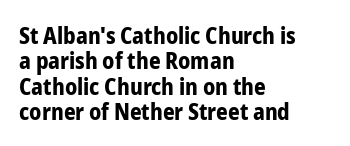
The image shows 23 px bold type, upright; set left-aligned, tight line spacing (1.1x), normal letter spacing, not underlined.
